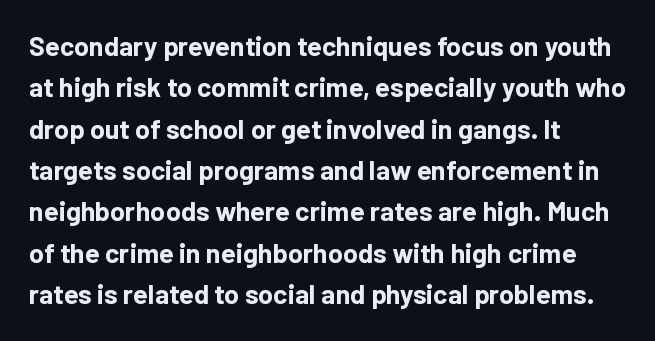
This block has exactly the height ordinary leading produces. The letterforms sit shoulder to shoulder at normal distance. On the weight axis this lands at bold, roughly 700. Line beginnings align vertically; line endings do not. A roman cut, with each character standing at attention.
